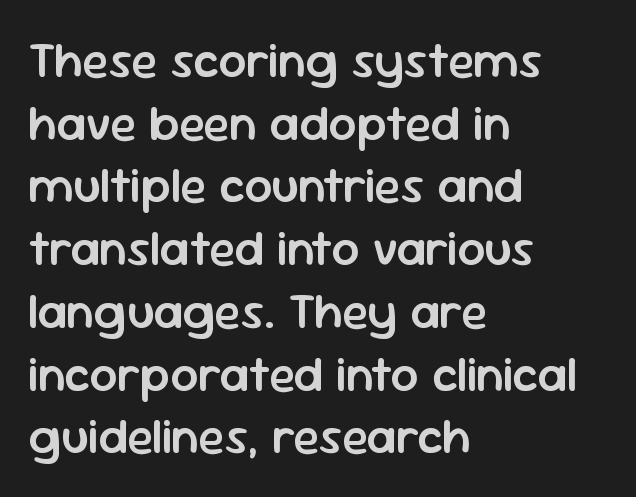
The image shows 49 px semibold sans-serif type, upright; set left-aligned, normal line spacing (1.28x), normal letter spacing, not underlined; low stroke contrast and a medium x-height.
